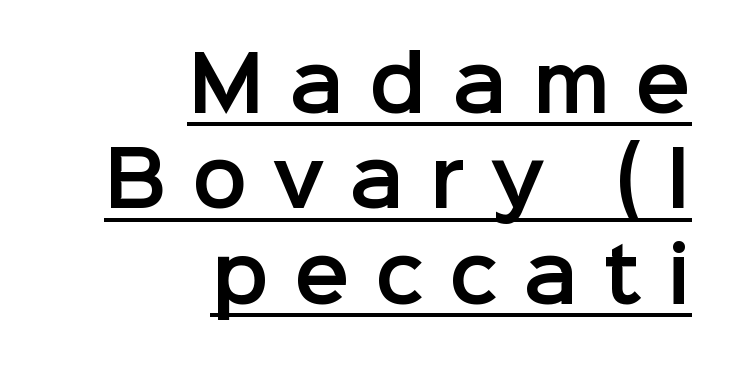
{"serif": "no", "italic": "no", "width": "normal", "stroke_contrast": "low", "x_height": "medium", "monospaced": "no", "underline": "yes", "align": "right", "line_spacing": "normal", "line_spacing_ratio": 1.29, "letter_spacing": "wide", "letter_spacing_em": 0.34, "glyph_px": 74}
